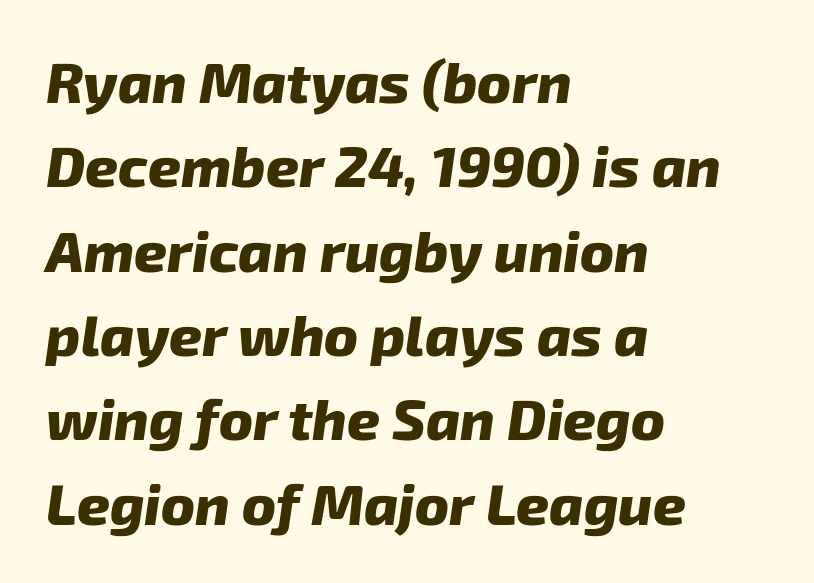
{"italic": "yes", "lean": "right", "slant_degrees": 8, "bold": "yes", "weight": "heavy", "width": "normal", "stroke_contrast": "low", "x_height": "medium", "monospaced": "no", "underline": "no", "align": "left", "line_spacing": "normal", "line_spacing_ratio": 1.48, "letter_spacing": "normal", "letter_spacing_em": 0.0, "glyph_px": 57}
